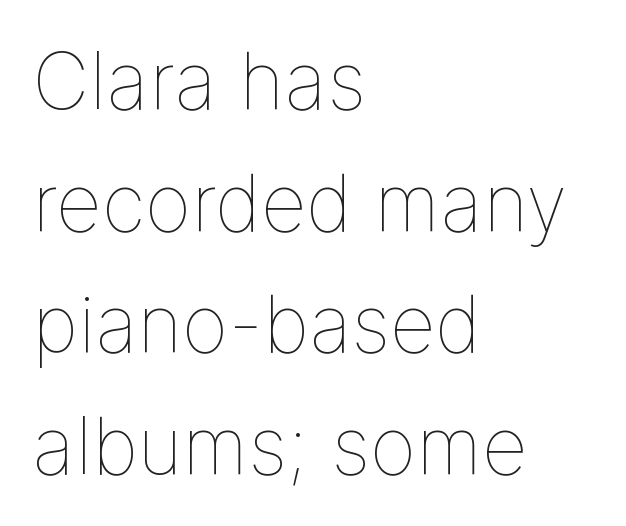
The face used here is rendered with its standard letterfit. The letters advance in unequal steps, a hallmark of proportional type. The space beneath each line is pristine and unruled. Leftover space on each line is placed entirely after the last word. Ordinary non-slanted type is in use. Unbolded letterforms with no extra heft.
